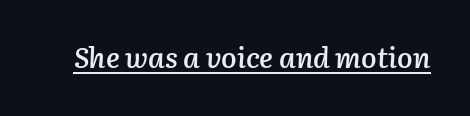
Every letter is mildly thick-stroked: semibold rather than bold. Here the glyphs are tracked normally, forming tight word shapes. The sample's only ornament is a line tracing under the words. In terms of posture, this sample is oblique. These lines are rendered in a variable-pitch font.
